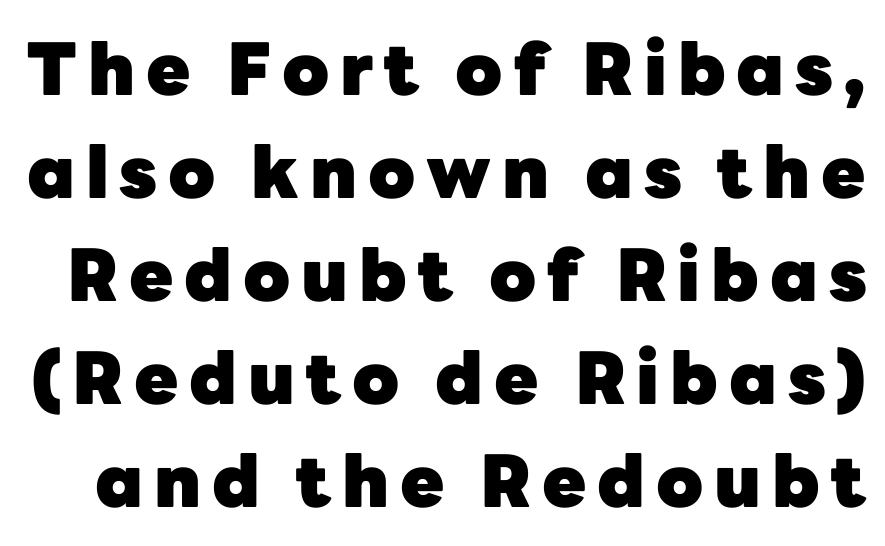
The image shows 72 px heavy sans-serif type, upright; set normal line spacing (1.43x), not underlined; low stroke contrast and a medium x-height.
